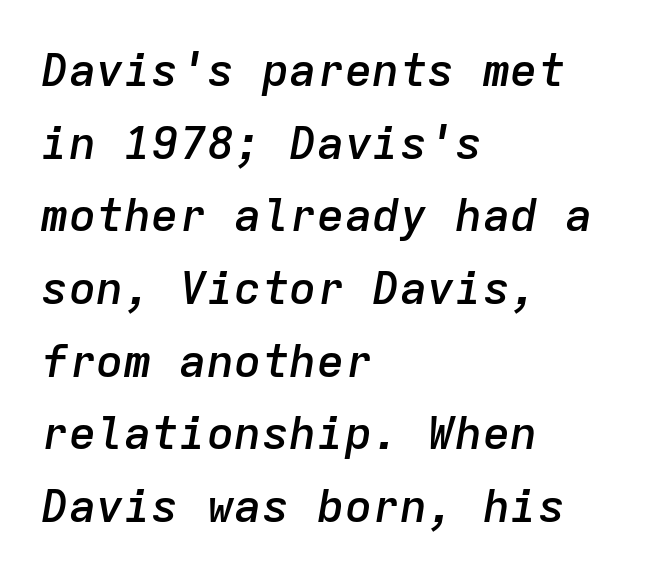
Line beginnings align vertically; line endings do not. Is there much room between lines? A standard amount, neither cramped nor airy. Monospaced: the letters line up in strict vertical columns. No extra tracking has been applied to these lines. Honestly, there is no underline to notice here at all. Semibold letterforms, between regular and bold.
